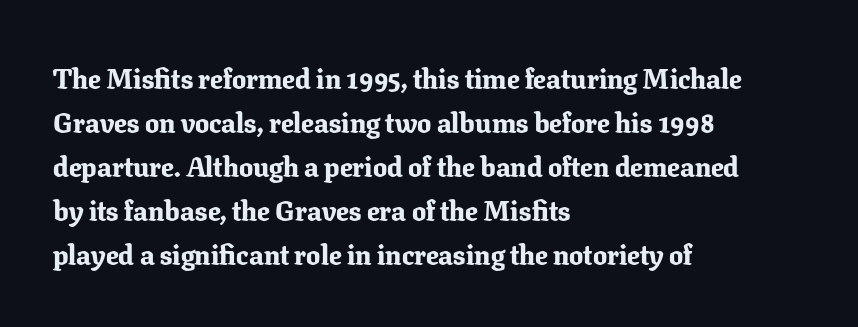
{"serif": "yes", "italic": "no", "bold": "yes", "weight": "bold", "width": "normal", "stroke_contrast": "low", "x_height": "medium", "monospaced": "no", "underline": "no", "align": "left", "line_spacing": "normal", "line_spacing_ratio": 1.57, "letter_spacing": "normal", "letter_spacing_em": 0.0, "glyph_px": 28}
